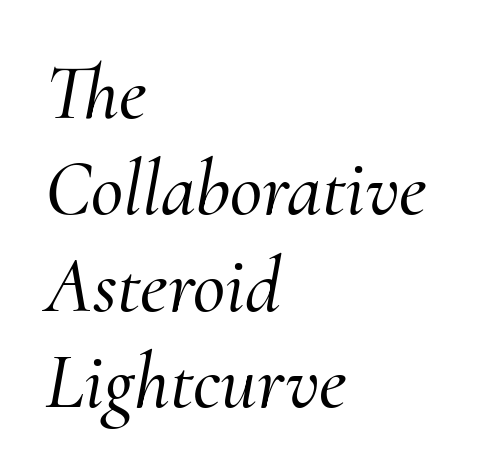
The image shows 79 px serif type, italic (leaning right); set left-aligned, line spacing 1.22x, normal letter spacing, not underlined; medium stroke contrast and a small x-height.
